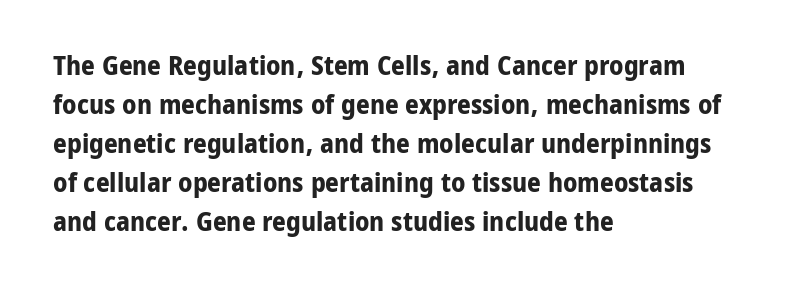
The image shows 27 px bold type, upright; set left-aligned, normal line spacing (1.44x), normal letter spacing, not underlined.
